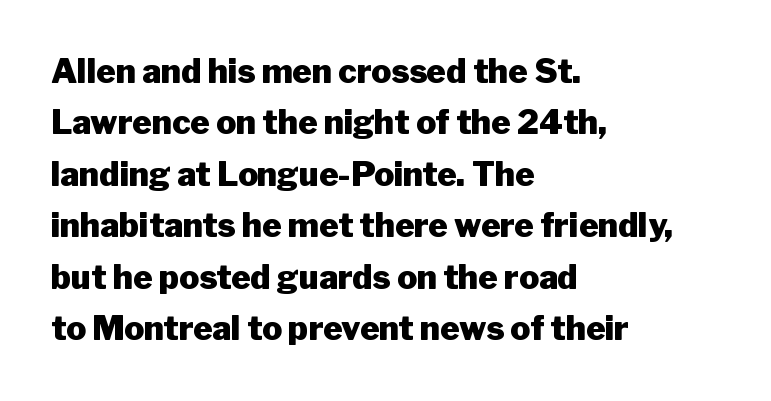
The face used here has the dense, thick strokes of a bold. The rendering uses natural spacing where letterforms have individual widths. The ragged edge is on the right, which tells us the setting is flush left. Observe the absence of serifs on each vertical stroke in this sample.
